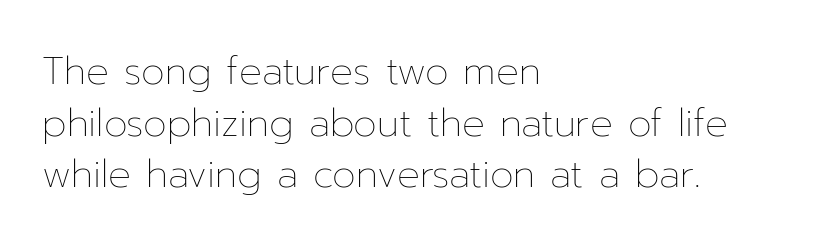
What stands out about the letter spacing? Nothing — it is the standard amount. Spacing verdict: proportional, widths tailored to each character. Posture: upright roman. The passage shown is not underscored anywhere.
